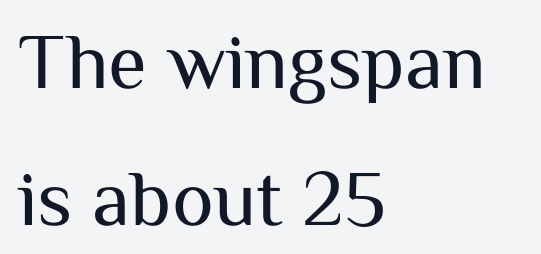
The image shows 79 px regular-weight sans-serif type, upright; set left-aligned, line spacing 1.74x, normal letter spacing, not underlined; medium stroke contrast and a medium x-height.
